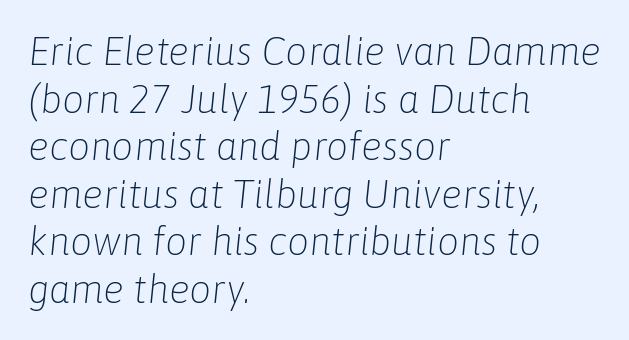
Any mark beneath the type? The region is blank. Emphasis-style slanted type is in use. No heavy texture on the line: the type isn't bold. A student would call this left alignment; a typographer would say flush left, rag right. A typesetter would call this proportional, since set widths differ per character.
